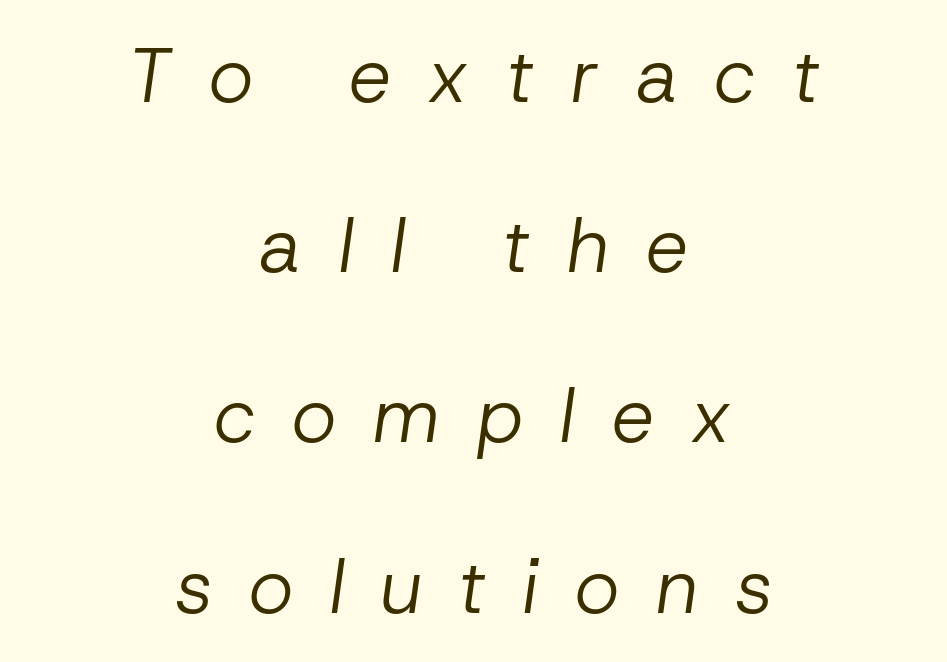
Q: Is the text bold? A: No.
Q: Is the text italic (slanted)? A: Yes, it leans right by about 8 degrees.
Q: Is the text underlined? A: No.
Q: How is the paragraph aligned? A: Centered.
Q: Is the spacing between letters normal or unusually wide? A: Unusually wide.
Q: Is the spacing between lines tight, normal or loose? A: Loose.
Q: Width (condensed, normal, or wide)? A: Normal.
Q: Stroke contrast? A: Low.
Q: x-height? A: Medium.
Q: Monospaced? A: No.
